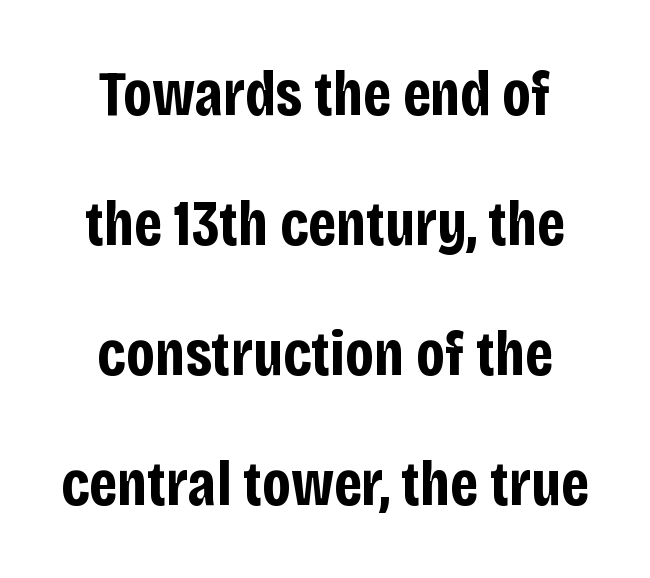
Q: Is the text bold? A: Yes.
Q: Is the text italic (slanted)? A: No, it is upright.
Q: Is the typeface a serif or a sans-serif typeface? A: Sans-serif.
Q: Is the text underlined? A: No.
Q: How is the paragraph aligned? A: Centered.
Q: Is the spacing between letters normal or unusually wide? A: Normal.
Q: Is the spacing between lines tight, normal or loose? A: Loose.
Q: Width (condensed, normal, or wide)? A: Condensed.
Q: Stroke contrast? A: Low.
Q: x-height? A: Large.
Q: Monospaced? A: No.
